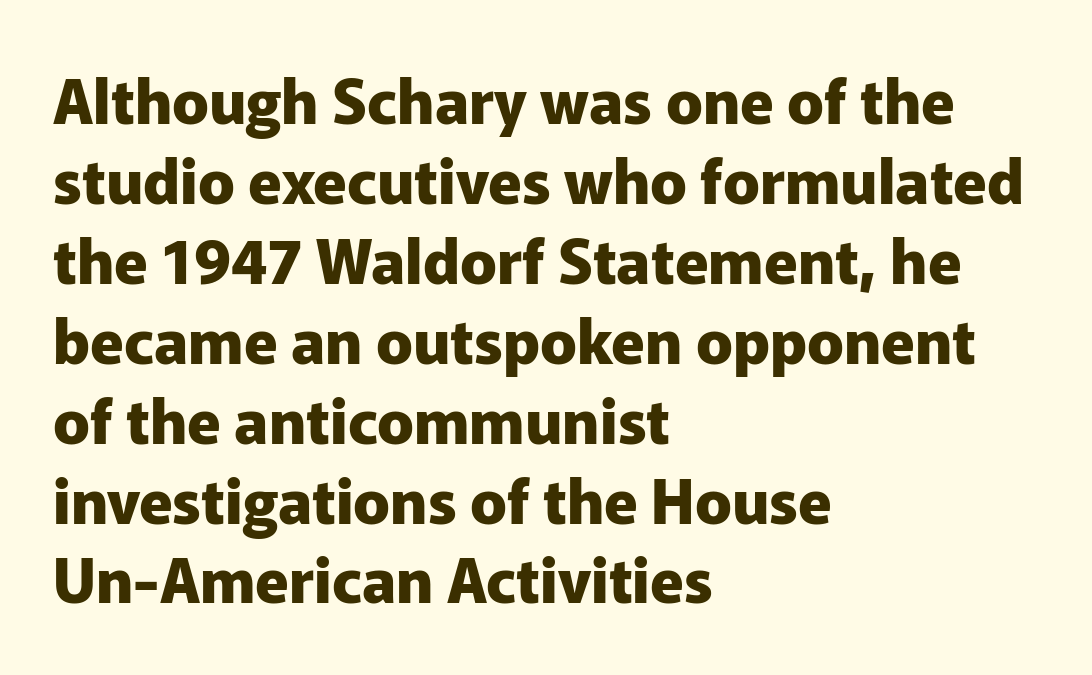
Q: Is the text bold? A: Yes.
Q: Is the text italic (slanted)? A: No, it is upright.
Q: Is the typeface a serif or a sans-serif typeface? A: Sans-serif.
Q: Is the text underlined? A: No.
Q: How is the paragraph aligned? A: Left-aligned.
Q: Is the spacing between letters normal or unusually wide? A: Normal.
Q: Is the spacing between lines tight, normal or loose? A: Normal.
Q: Width (condensed, normal, or wide)? A: Normal.
Q: Stroke contrast? A: Low.
Q: x-height? A: Medium.
Q: Monospaced? A: No.
